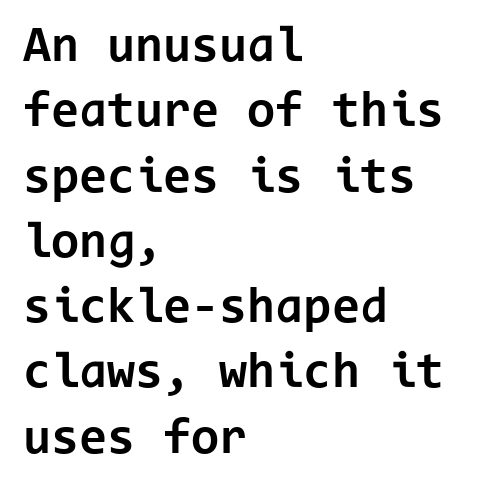
Q: Is the text bold? A: Yes.
Q: Is the text italic (slanted)? A: No, it is upright.
Q: Is the typeface a serif or a sans-serif typeface? A: Sans-serif.
Q: Is the text underlined? A: No.
Q: How is the paragraph aligned? A: Left-aligned.
Q: Is the spacing between letters normal or unusually wide? A: Normal.
Q: Is the spacing between lines tight, normal or loose? A: Normal.
Q: Width (condensed, normal, or wide)? A: Normal.
Q: Stroke contrast? A: Low.
Q: x-height? A: Medium.
Q: Monospaced? A: Yes.
